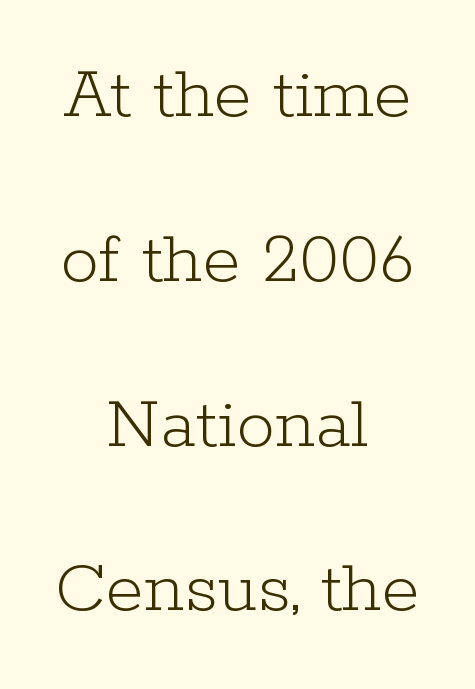
Rule under the text: the space is simply empty. Line starts and ends both wander, symmetrically. It's the straight-up-and-down kind of type. A typesetter would call this proportional, since set widths differ per character. Vertical spacing — loose.
